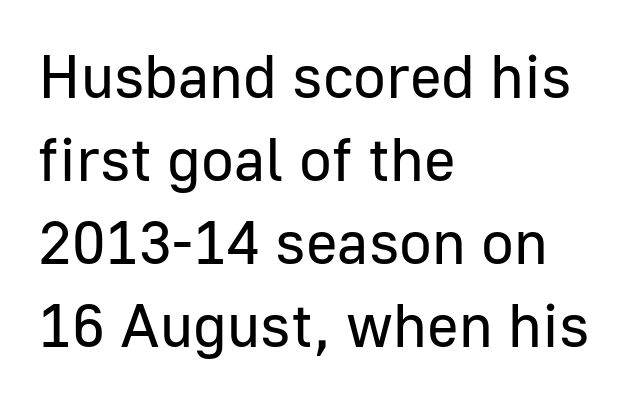
The passage shown has conventional tracking throughout. Vertical spacing — default. The axis of the letterforms is exactly vertical. Quick note: underline off. These lines are composed in type without serifs. The rag falls on the right side of this text block.
